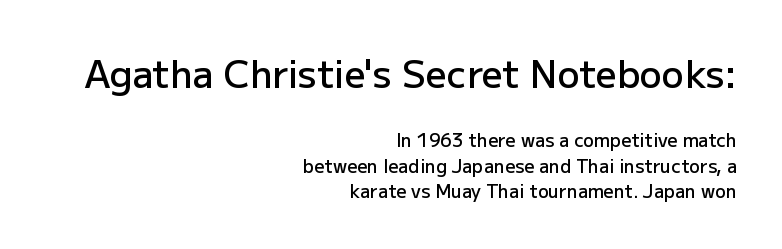
{"serif": "no", "italic": "no", "bold": "semi", "weight": "semibold", "width": "normal", "stroke_contrast": "low", "x_height": "medium", "monospaced": "no", "underline": "no", "align": "right", "line_spacing": "normal", "line_spacing_ratio": 1.4, "letter_spacing": "normal", "letter_spacing_em": 0.0, "larger_block": "first", "size_ratio": 2.06, "glyph_px": 37}
